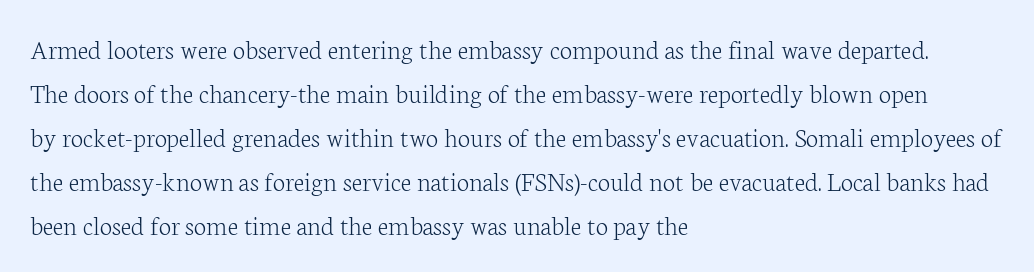
The image shows 28 px light serif type, upright; set left-aligned, normal line spacing (1.57x), normal letter spacing, not underlined; low stroke contrast and a medium x-height.
